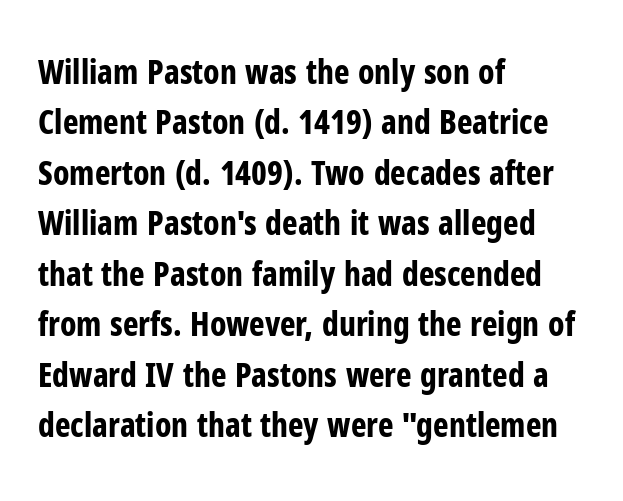
Horizontally, the lines are justified to the leading edge only. A typesetter would call this proportional, since set widths differ per character. The area under the type is left untouched. The text was rendered using a sans face with plain stroke endings. Leading matches the norm, producing a regular column. Notice how the stems are strictly vertical — no italics here.
